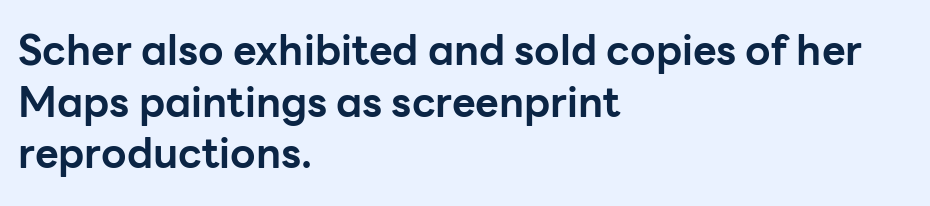
In terms of posture, this sample is upright. Plain, unruled lines of type. Nope, no serifs anywhere on these letters. Where is the straight margin? On the left. The face used here is proportionally spaced, like ordinary book or web type. Standard letterfit; no display-style spreading of the glyphs.
